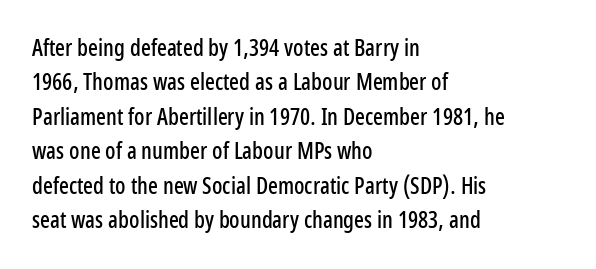
The image shows 23 px text type, upright; set left-aligned, normal line spacing (1.5x), normal letter spacing, not underlined.
